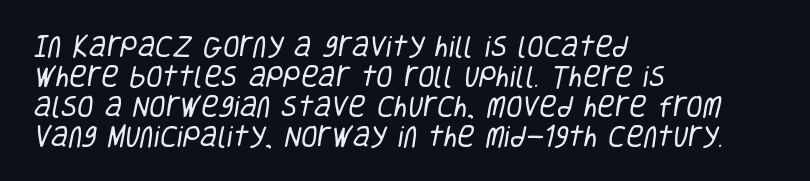
{"bold": "no", "underline": "no", "align": "left", "line_spacing": "normal", "line_spacing_ratio": 1.25, "letter_spacing": "normal", "letter_spacing_em": 0.0, "glyph_px": 24}
